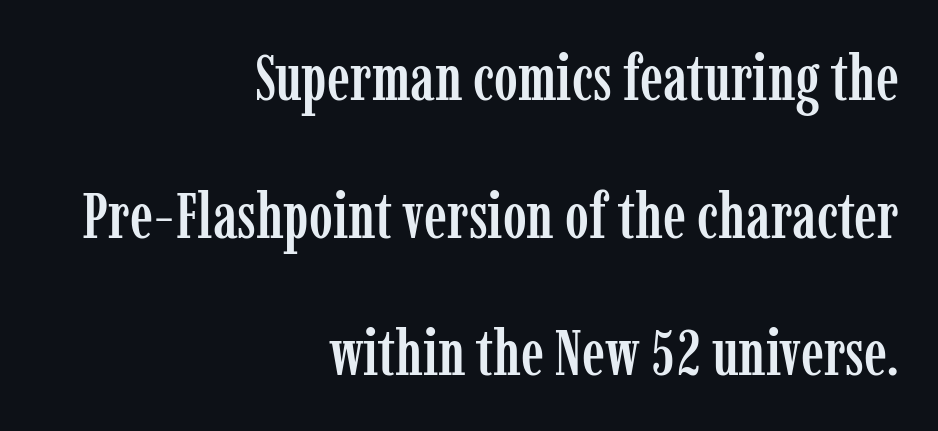
Regarding leading, the lines here are spaced well apart. A clean baseline with only descenders dipping below it. These lines are set flush right with a ragged left edge. The rendering uses natural spacing where letterforms have individual widths. Ascenders rise straight up at ninety degrees. The face used here is rendered with its standard letterfit.
